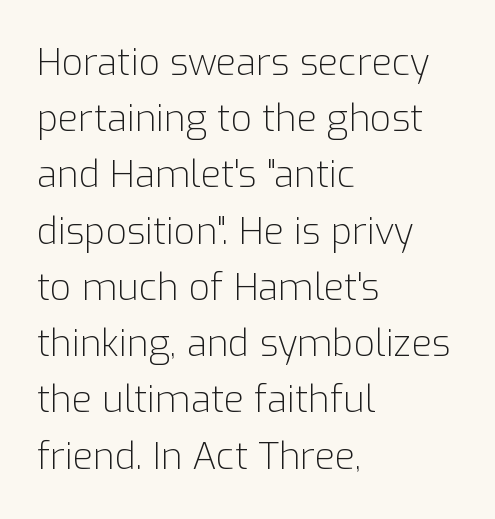
Q: Is the text bold? A: No.
Q: Is the text italic (slanted)? A: No, it is upright.
Q: Is the typeface a serif or a sans-serif typeface? A: Sans-serif.
Q: Is the text underlined? A: No.
Q: How is the paragraph aligned? A: Left-aligned.
Q: Is the spacing between letters normal or unusually wide? A: Normal.
Q: Is the spacing between lines tight, normal or loose? A: Normal.
Q: Width (condensed, normal, or wide)? A: Normal.
Q: Stroke contrast? A: Low.
Q: x-height? A: Medium.
Q: Monospaced? A: No.
